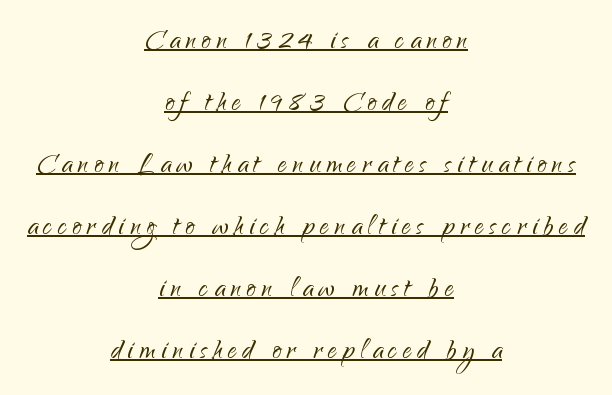
{"serif": "no", "bold": "no", "weight": "light", "width": "normal", "stroke_contrast": "low", "x_height": "small", "monospaced": "no", "underline": "yes", "align": "center", "line_spacing_ratio": 1.72, "glyph_px": 36}
